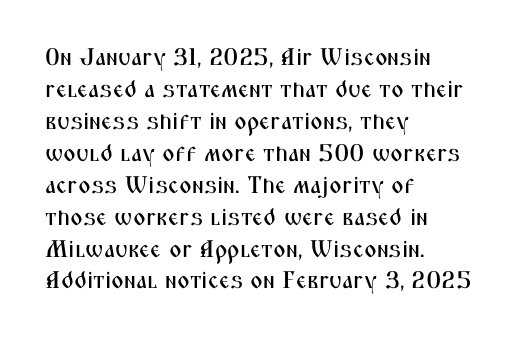
Q: Is the text italic (slanted)? A: No, it is upright.
Q: Is the text underlined? A: No.
Q: How is the paragraph aligned? A: Left-aligned.
Q: Is the spacing between letters normal or unusually wide? A: Normal.
Q: Is the spacing between lines tight, normal or loose? A: Normal.
